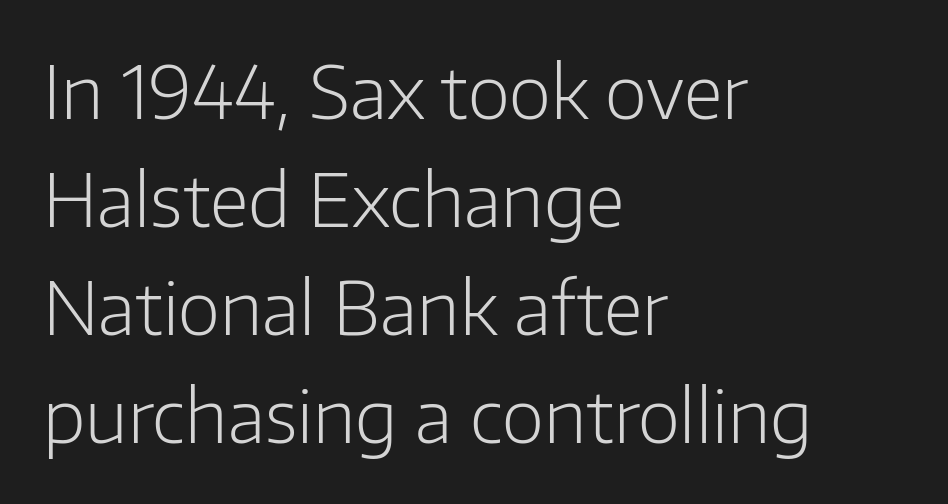
The image shows 73 px light sans-serif type, upright; set left-aligned, normal line spacing (1.48x), normal letter spacing, not underlined; low stroke contrast and a medium x-height.
